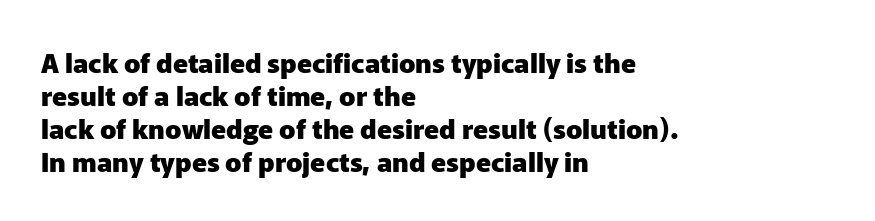
{"italic": "no", "bold": "yes", "underline": "no", "align": "left", "line_spacing_ratio": 1.22, "letter_spacing": "normal", "letter_spacing_em": 0.0, "glyph_px": 27}
